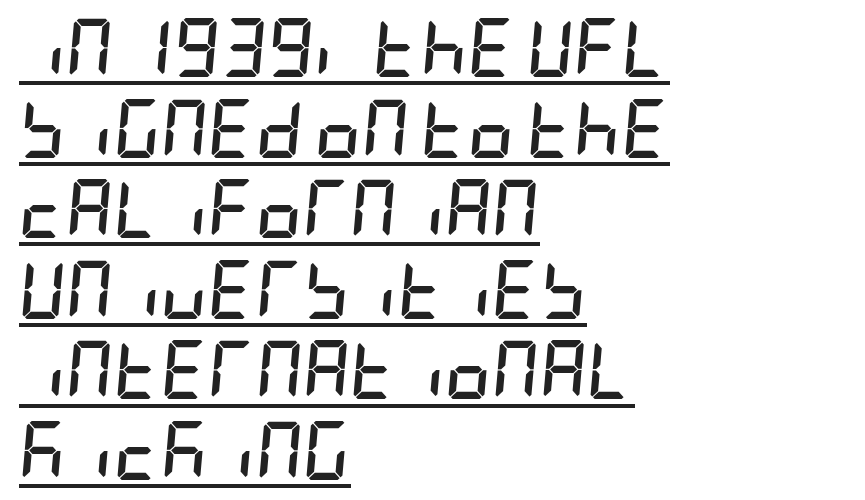
{"italic": "yes", "lean": "right", "slant_degrees": 5, "bold": "yes", "weight": "semibold", "width": "condensed", "stroke_contrast": "low", "x_height": "large", "underline": "yes", "align": "left", "line_spacing": "normal", "line_spacing_ratio": 1.39, "letter_spacing": "normal", "letter_spacing_em": 0.0, "glyph_px": 58}
